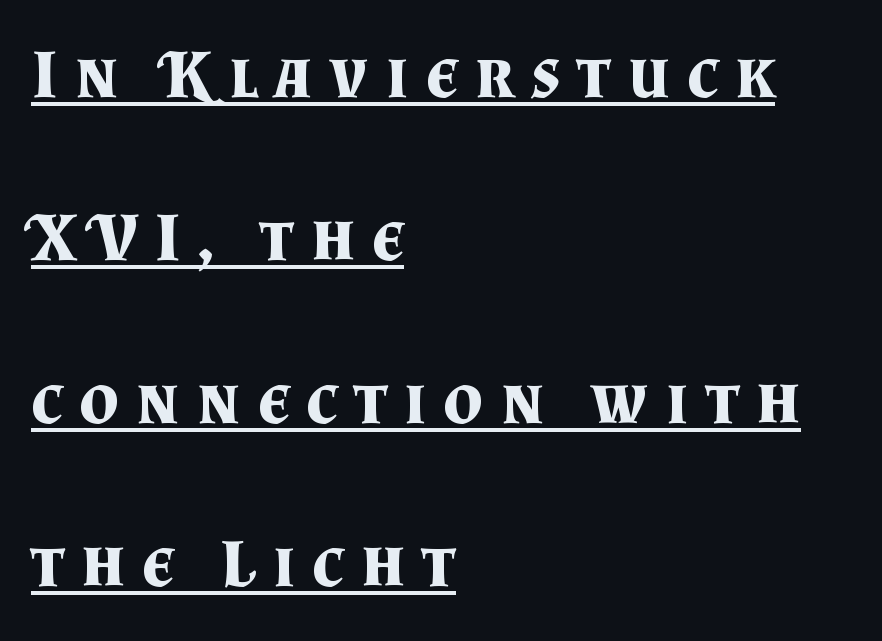
{"serif": "yes", "italic": "no", "bold": "yes", "weight": "bold", "width": "normal", "stroke_contrast": "medium", "x_height": "small", "monospaced": "no", "underline": "yes", "align": "left", "line_spacing": "loose", "line_spacing_ratio": 2.36, "letter_spacing": "wide", "letter_spacing_em": 0.24, "glyph_px": 69}
